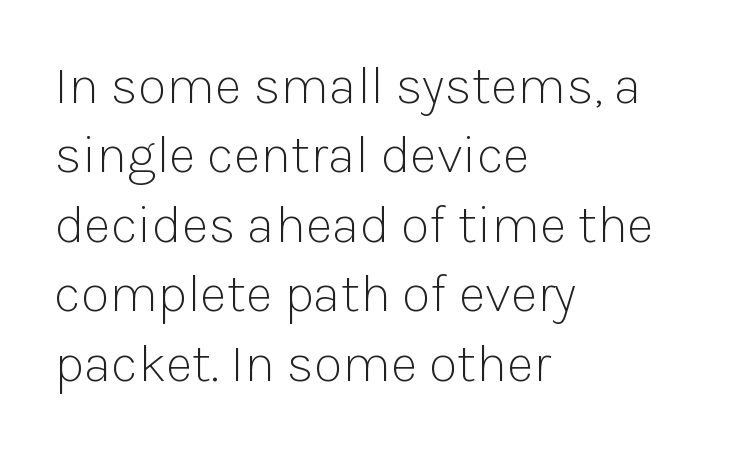
{"serif": "no", "italic": "no", "bold": "no", "weight": "light", "width": "normal", "stroke_contrast": "low", "x_height": "medium", "monospaced": "no", "underline": "no", "align": "left", "line_spacing": "normal", "line_spacing_ratio": 1.31, "letter_spacing": "normal", "letter_spacing_em": 0.0, "glyph_px": 53}
